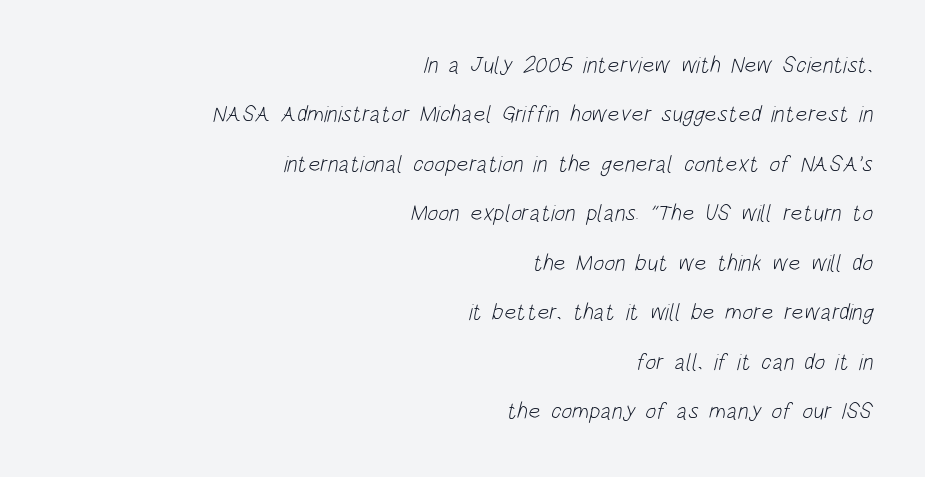
{"bold": "no", "underline": "no", "align": "right", "line_spacing": "loose", "line_spacing_ratio": 2.15, "letter_spacing": "normal", "letter_spacing_em": 0.0, "glyph_px": 23}
